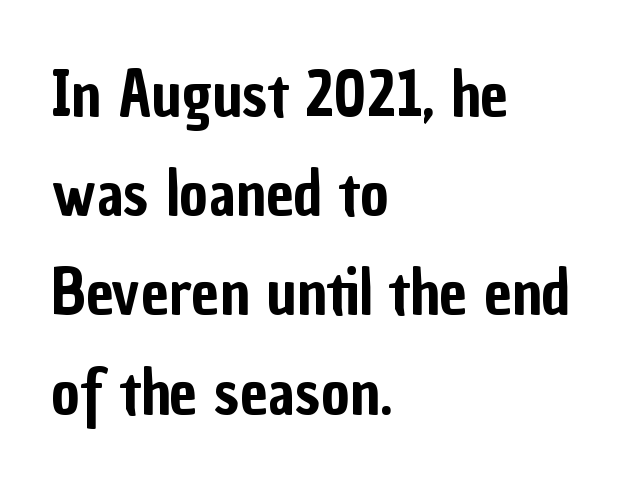
Q: Is the text italic (slanted)? A: No, it is upright.
Q: Is the typeface a serif or a sans-serif typeface? A: Sans-serif.
Q: Is the text underlined? A: No.
Q: How is the paragraph aligned? A: Left-aligned.
Q: Is the spacing between letters normal or unusually wide? A: Normal.
Q: Is the spacing between lines tight, normal or loose? A: Normal.
Q: Width (condensed, normal, or wide)? A: Condensed.
Q: Stroke contrast? A: Low.
Q: x-height? A: Medium.
Q: Monospaced? A: No.
